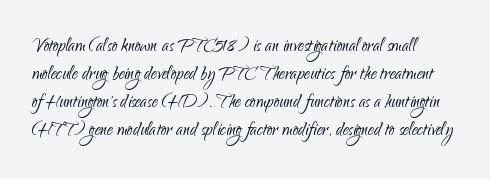
The image shows 23 px text type; set line spacing 1.22x, normal letter spacing, not underlined.
